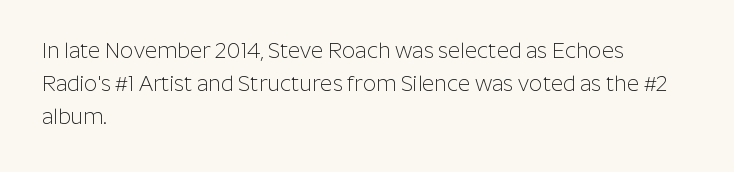
{"italic": "no", "bold": "no", "underline": "no", "align": "left", "line_spacing": "normal", "line_spacing_ratio": 1.57, "letter_spacing": "normal", "letter_spacing_em": 0.0, "glyph_px": 21}
